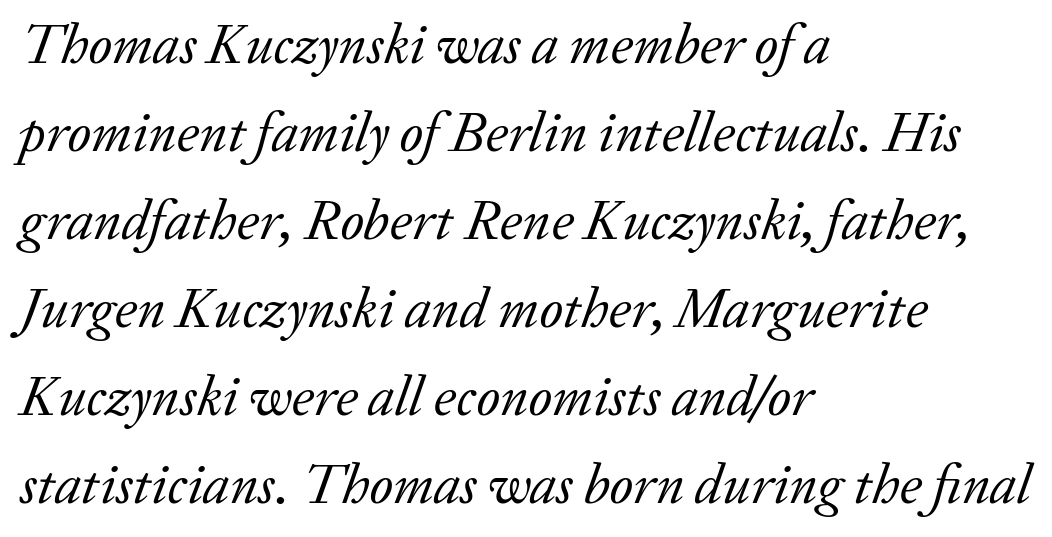
The image shows 56 px regular-weight serif type, italic (leaning right); set left-aligned, normal line spacing (1.57x), normal letter spacing, not underlined; low stroke contrast and a medium x-height.
